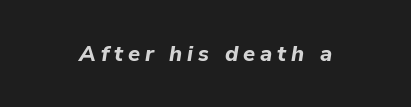
The image shows 22 px bold type, italic (leaning right); set unusually wide letter spacing (+0.22 em), not underlined.
